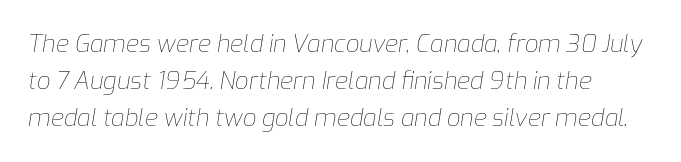
The face used here has a pronounced slope to its letters. These lines keep a tight, regular rhythm from letter to letter. The space directly below the letters is spotless. Does the copy run flush right? No — it runs flush left. If you measured baseline to baseline, you'd find a middling distance.
